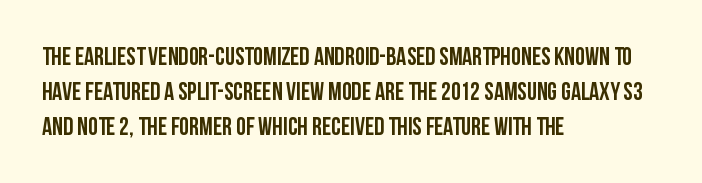
The image shows 25 px bold type, upright; set left-aligned, normal line spacing (1.41x), normal letter spacing, not underlined.
